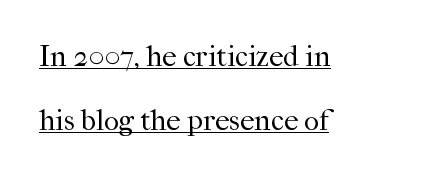
The vertical gap from one line to the next is large. Character widths vary here, with narrow letters taking less room than wide ones. The strokes are not fattened; the text isn't bold. The letterforms sit shoulder to shoulder at normal distance.
